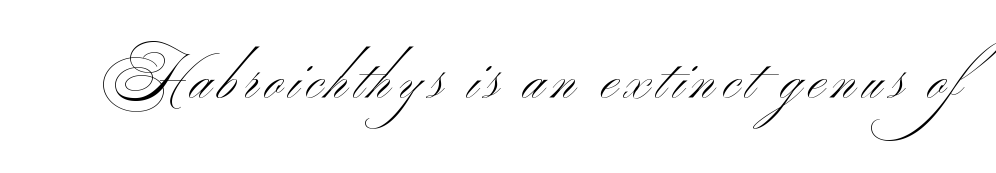
Q: Is the text bold? A: No.
Q: Is the typeface a serif or a sans-serif typeface? A: Sans-serif.
Q: Is the text underlined? A: No.
Q: Width (condensed, normal, or wide)? A: Wide.
Q: Stroke contrast? A: Medium.
Q: x-height? A: Small.
Q: Monospaced? A: No.
